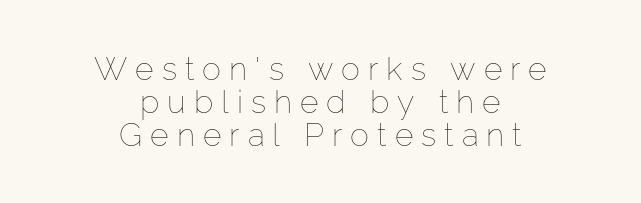
Q: Is the text bold? A: No.
Q: Is the text italic (slanted)? A: No, it is upright.
Q: Is the text underlined? A: No.
Q: How is the paragraph aligned? A: Centered.
Q: Is the spacing between letters normal or unusually wide? A: Unusually wide.
Q: Is the spacing between lines tight, normal or loose? A: Tight.
Q: Width (condensed, normal, or wide)? A: Normal.
Q: Stroke contrast? A: Low.
Q: x-height? A: Medium.
Q: Monospaced? A: No.
